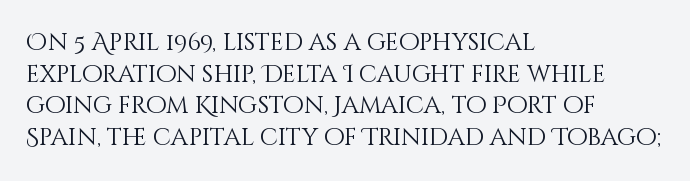
Leftover space on each line is placed entirely after the last word. The typesetting does not lean heavy: it is not bold. Honestly, the letter spacing is just normal — you wouldn't notice it. Underline: absent. If you drew a line through each stem, it would be perfectly vertical.
